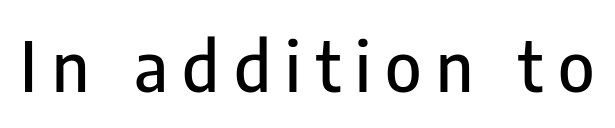
{"serif": "no", "italic": "no", "width": "condensed", "stroke_contrast": "low", "x_height": "medium", "monospaced": "no", "underline": "no", "letter_spacing": "wide", "letter_spacing_em": 0.21, "glyph_px": 69}
